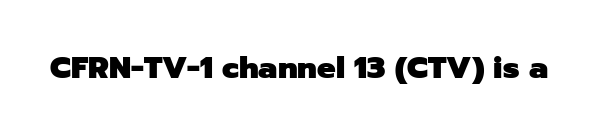
Think of a printed novel: that variable character pitch is what you see here. A roman cut, with each character standing at attention. The designer went with a sans here, leaving each stem footless. Anything drawn beneath the words? Only blank space. Characters follow at the spacing the type designer built in. The passage shown is emphatically bold.
